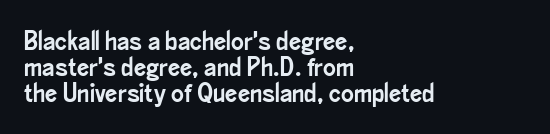
Q: Is the text italic (slanted)? A: No, it is upright.
Q: Is the text underlined? A: No.
Q: How is the paragraph aligned? A: Left-aligned.
Q: Is the spacing between letters normal or unusually wide? A: Normal.
Q: Is the spacing between lines tight, normal or loose? A: Tight.
